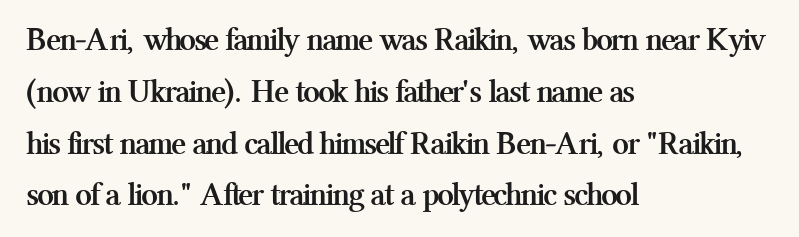
The letters sit at their default tracking, neither squeezed nor spread. Casual observation: everything's shoved over to the left. Do the letters lean? They stand straight. This block has exactly the height ordinary leading produces.
